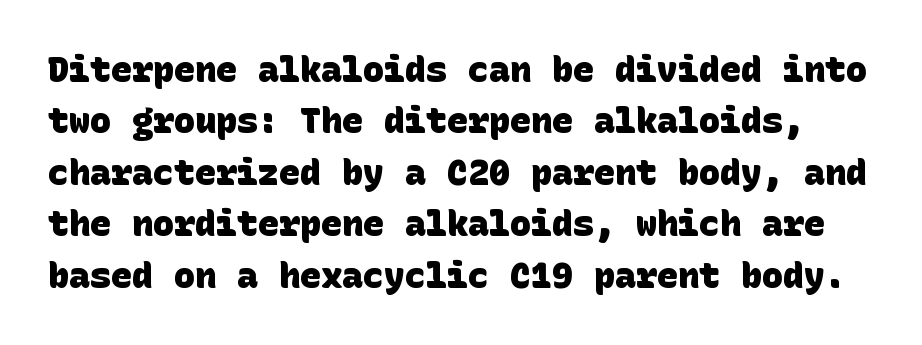
The image shows 35 px heavy sans-serif type; set normal line spacing (1.47x), normal letter spacing, not underlined; low stroke contrast and a large x-height.
